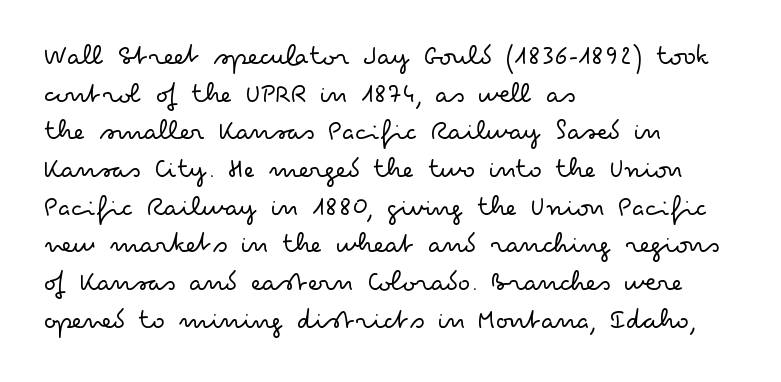
Q: Is the text bold? A: No.
Q: Is the text italic (slanted)? A: No, it is upright.
Q: Is the typeface a serif or a sans-serif typeface? A: Sans-serif.
Q: Is the text underlined? A: No.
Q: How is the paragraph aligned? A: Left-aligned.
Q: Is the spacing between letters normal or unusually wide? A: Normal.
Q: Is the spacing between lines tight, normal or loose? A: Normal.
Q: Width (condensed, normal, or wide)? A: Wide.
Q: Stroke contrast? A: Low.
Q: x-height? A: Small.
Q: Monospaced? A: No.
